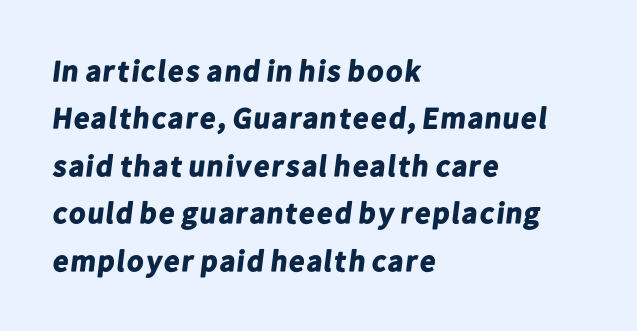
The image shows 30 px bold sans-serif type; set left-aligned, normal line spacing (1.58x), normal letter spacing, not underlined; low stroke contrast and a medium x-height.
